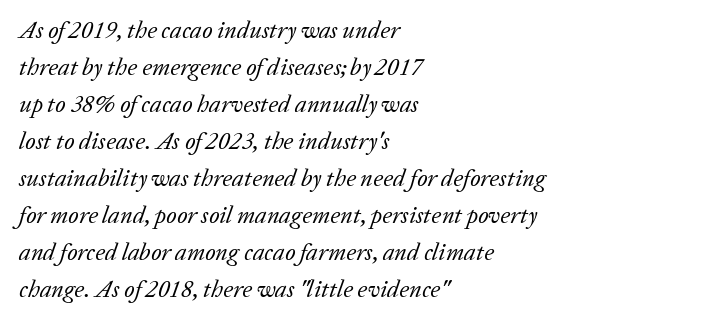
Short and long lines alike share a common starting point at left. Notice how descenders clear the ascenders below comfortably — that's standard leading. You could call the tracking neutral — neither tight nor loose. Decoration check: the copy has no underline. In terms of posture, this sample is oblique.
